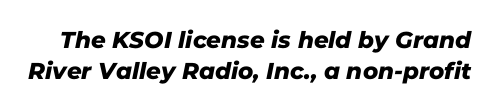
This rendering leaves character spacing at its baseline value. Reading down the column, the eye jumps a familiar distance to each next line. Check the space under the baseline: it is left empty.
